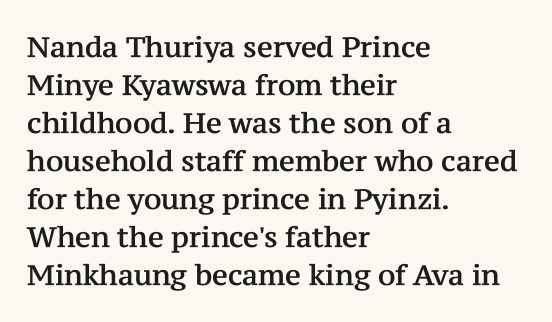
Q: Is the text italic (slanted)? A: No, it is upright.
Q: Is the typeface a serif or a sans-serif typeface? A: Serif.
Q: Is the text underlined? A: No.
Q: How is the paragraph aligned? A: Left-aligned.
Q: Is the spacing between letters normal or unusually wide? A: Normal.
Q: Is the spacing between lines tight, normal or loose? A: Normal.
Q: Width (condensed, normal, or wide)? A: Normal.
Q: Stroke contrast? A: Medium.
Q: x-height? A: Medium.
Q: Monospaced? A: No.
